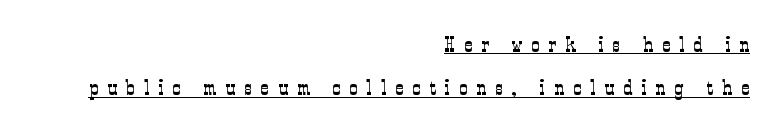
The image shows 22 px text type, upright; set right-aligned, loose line spacing (1.96x), unusually wide letter spacing (+0.42 em), underlined.
